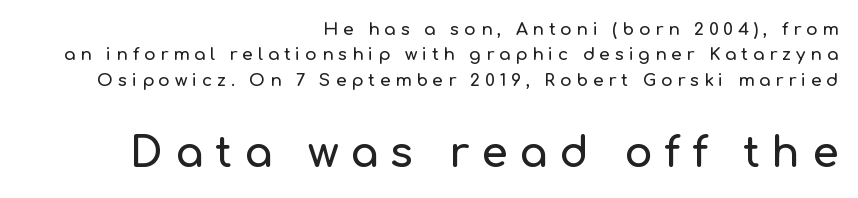
{"serif": "no", "italic": "no", "width": "normal", "stroke_contrast": "low", "x_height": "medium", "monospaced": "no", "underline": "no", "align": "right", "line_spacing": "normal", "line_spacing_ratio": 1.5, "letter_spacing": "wide", "letter_spacing_em": 0.28, "larger_block": "second", "size_ratio": 2.47, "glyph_px": 42}
